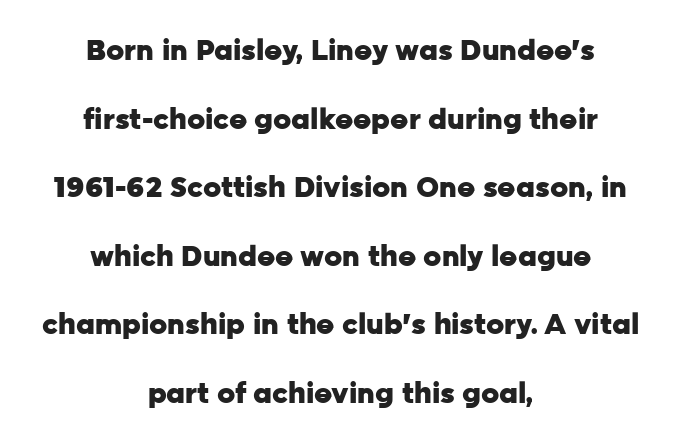
{"serif": "no", "italic": "no", "bold": "yes", "weight": "heavy", "width": "normal", "stroke_contrast": "low", "x_height": "medium", "monospaced": "no", "underline": "no", "align": "center", "line_spacing": "loose", "line_spacing_ratio": 2.45, "letter_spacing": "normal", "letter_spacing_em": 0.0, "glyph_px": 28}
